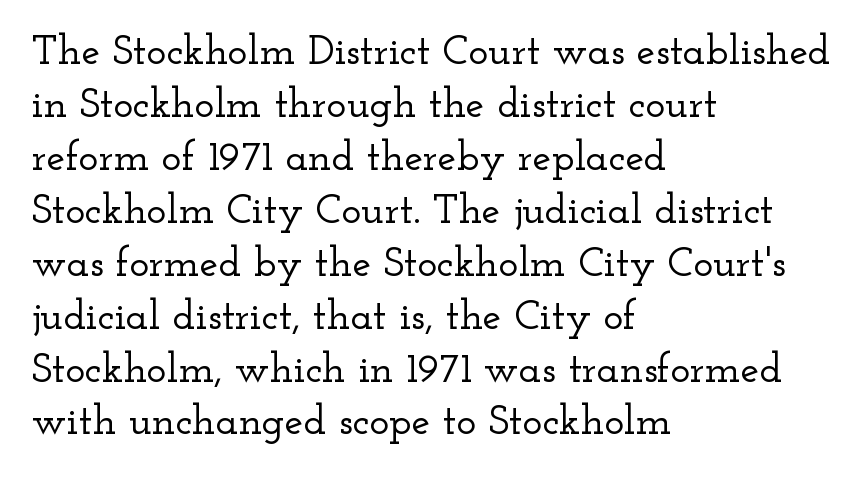
{"serif": "yes", "italic": "no", "width": "wide", "stroke_contrast": "low", "x_height": "small", "monospaced": "no", "underline": "no", "align": "left", "line_spacing": "normal", "line_spacing_ratio": 1.26, "letter_spacing": "normal", "letter_spacing_em": 0.0, "glyph_px": 42}
